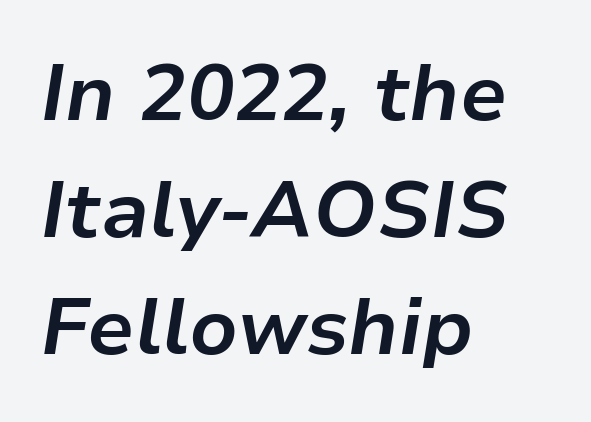
{"italic": "yes", "lean": "right", "slant_degrees": 9, "bold": "yes", "weight": "bold", "width": "normal", "stroke_contrast": "low", "x_height": "medium", "monospaced": "no", "underline": "no", "align": "left", "line_spacing": "normal", "line_spacing_ratio": 1.48, "letter_spacing": "normal", "letter_spacing_em": 0.0, "glyph_px": 79}
